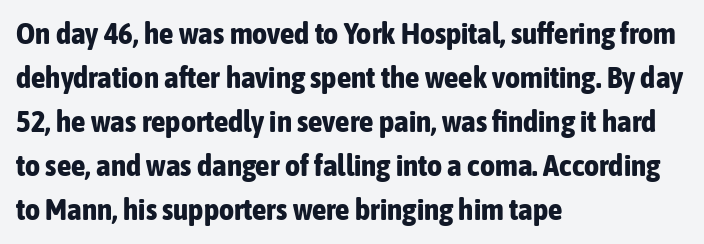
{"serif": "no", "italic": "no", "bold": "yes", "weight": "bold", "width": "condensed", "stroke_contrast": "low", "x_height": "medium", "monospaced": "no", "underline": "no", "align": "left", "line_spacing": "normal", "line_spacing_ratio": 1.52, "letter_spacing": "normal", "letter_spacing_em": 0.0, "glyph_px": 29}
